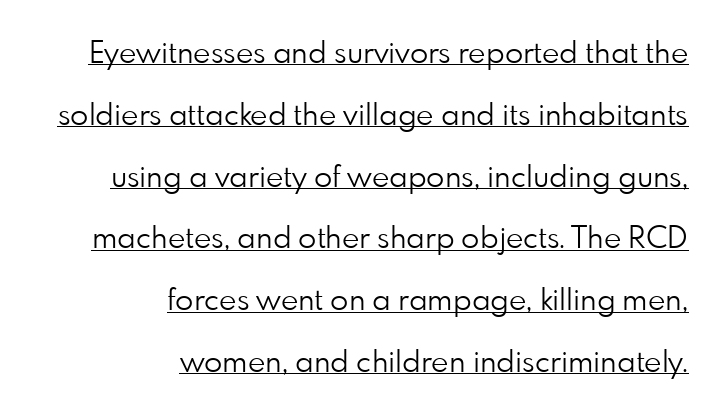
Q: Is the text bold? A: No.
Q: Is the text italic (slanted)? A: No, it is upright.
Q: Is the typeface a serif or a sans-serif typeface? A: Sans-serif.
Q: Is the text underlined? A: Yes.
Q: How is the paragraph aligned? A: Right-aligned.
Q: Is the spacing between letters normal or unusually wide? A: Normal.
Q: Is the spacing between lines tight, normal or loose? A: Loose.
Q: Width (condensed, normal, or wide)? A: Normal.
Q: Stroke contrast? A: Low.
Q: x-height? A: Small.
Q: Monospaced? A: No.
